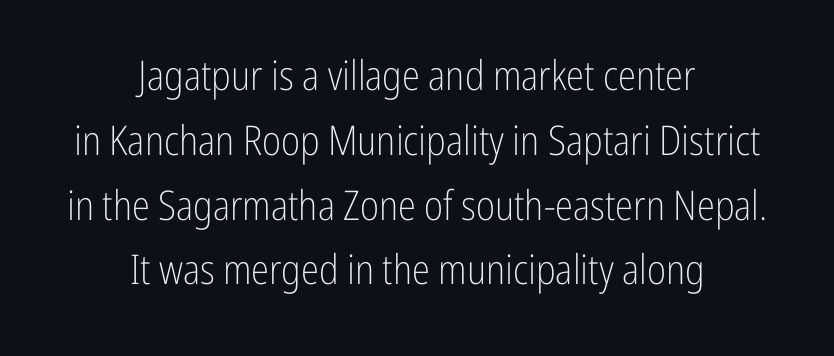
Q: Is the text bold? A: No.
Q: Is the text italic (slanted)? A: No, it is upright.
Q: Is the typeface a serif or a sans-serif typeface? A: Sans-serif.
Q: Is the text underlined? A: No.
Q: How is the paragraph aligned? A: Centered.
Q: Is the spacing between letters normal or unusually wide? A: Normal.
Q: Is the spacing between lines tight, normal or loose? A: Normal.
Q: Width (condensed, normal, or wide)? A: Condensed.
Q: Stroke contrast? A: Low.
Q: x-height? A: Medium.
Q: Monospaced? A: No.
